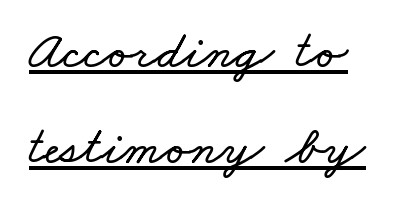
Think of a printed novel: that variable character pitch is what you see here. The rendering uses the underline text-decoration. The rendering keeps characters at their native spacing.
